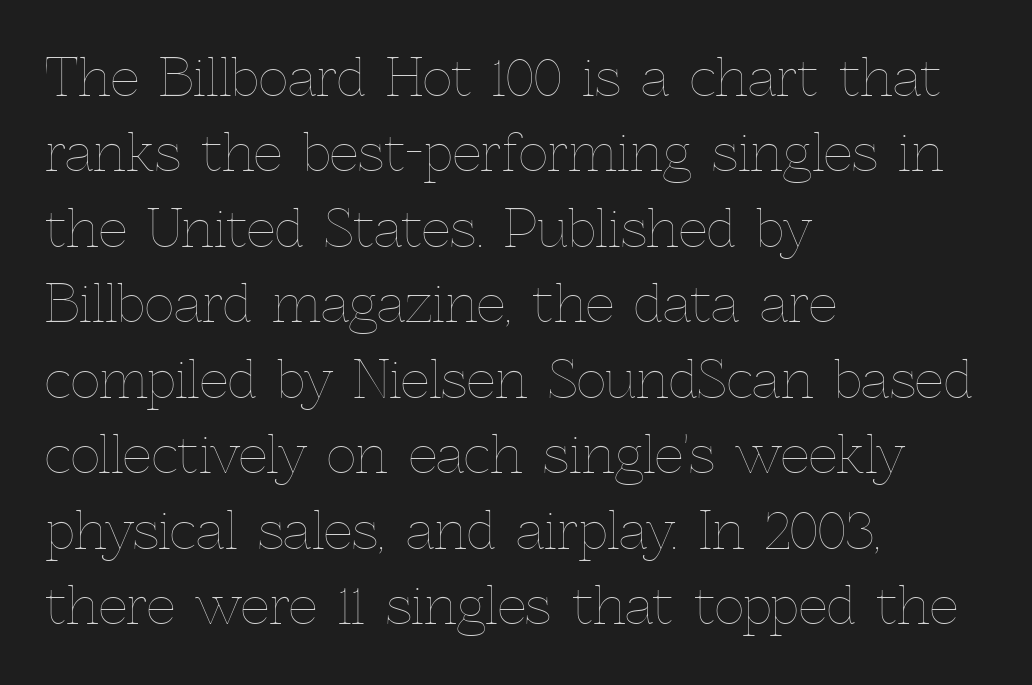
Q: Is the text bold? A: No.
Q: Is the text italic (slanted)? A: No, it is upright.
Q: Is the text underlined? A: No.
Q: How is the paragraph aligned? A: Left-aligned.
Q: Is the spacing between letters normal or unusually wide? A: Normal.
Q: Is the spacing between lines tight, normal or loose? A: Normal.
Q: Width (condensed, normal, or wide)? A: Normal.
Q: x-height? A: Medium.
Q: Monospaced? A: No.
